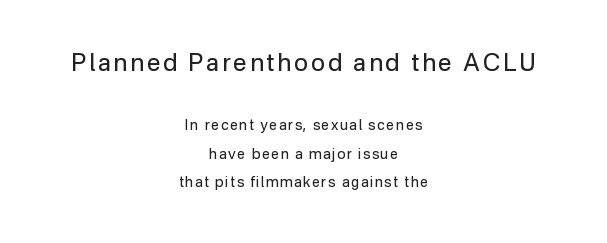
The image shows 24 px text type, upright; set centered, loose line spacing (2.01x), not underlined; the first (top) block is 1.71x larger.
